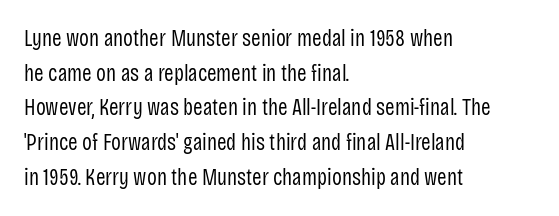
The image shows 23 px text type, upright; set left-aligned, normal line spacing (1.51x), normal letter spacing, not underlined.
